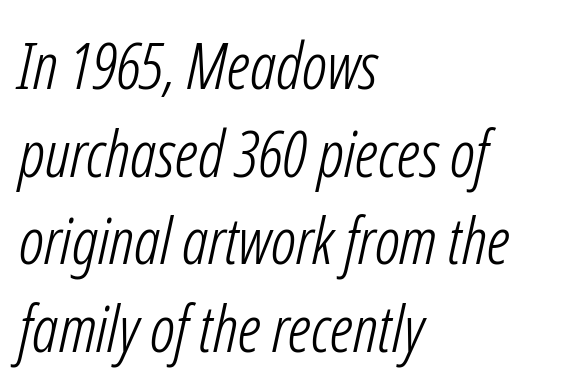
The image shows 65 px light, condensed type, italic (leaning right); set left-aligned, normal line spacing (1.35x), normal letter spacing, not underlined; low stroke contrast and a medium x-height.
